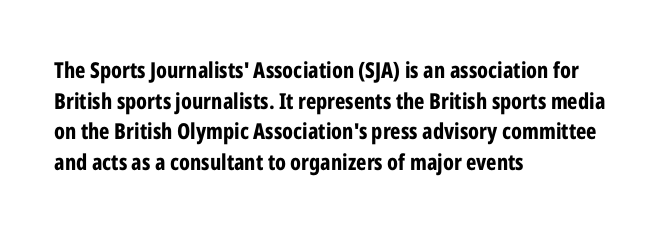
{"italic": "no", "bold": "yes", "underline": "no", "align": "left", "line_spacing": "normal", "line_spacing_ratio": 1.39, "letter_spacing": "normal", "letter_spacing_em": 0.0, "glyph_px": 22}
